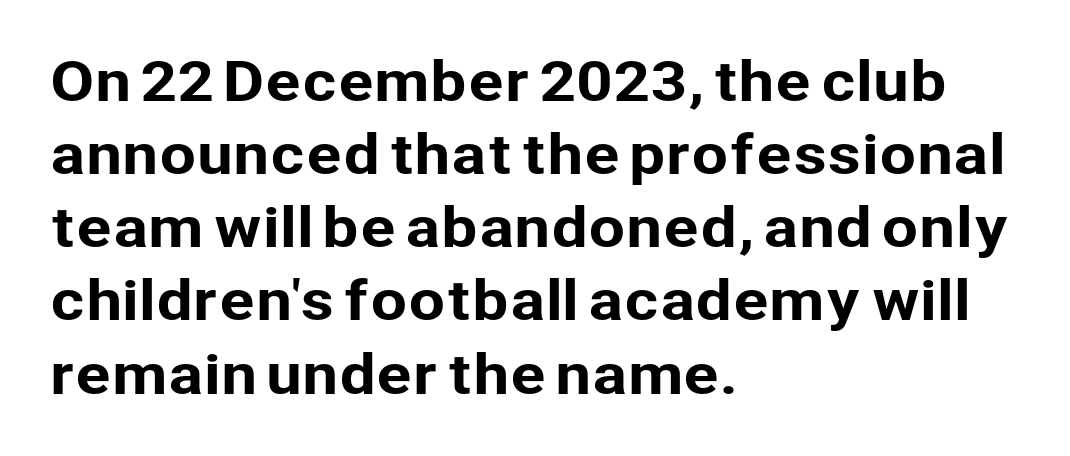
Default kerning and tracking; the words read as compact shapes. Horizontal bands of white between lines are of average thickness. Letterform terminals end flat and unadorned throughout the passage. Descenders are the only things crossing below the line.
